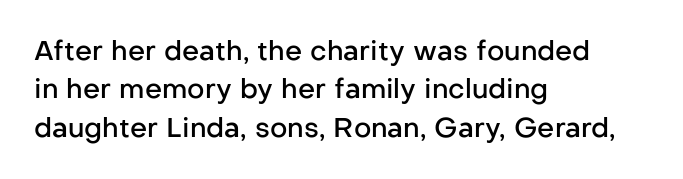
Q: Is the text bold? A: Semi-bold.
Q: Is the text italic (slanted)? A: No, it is upright.
Q: Is the text underlined? A: No.
Q: How is the paragraph aligned? A: Left-aligned.
Q: Is the spacing between letters normal or unusually wide? A: Normal.
Q: Is the spacing between lines tight, normal or loose? A: Normal.
